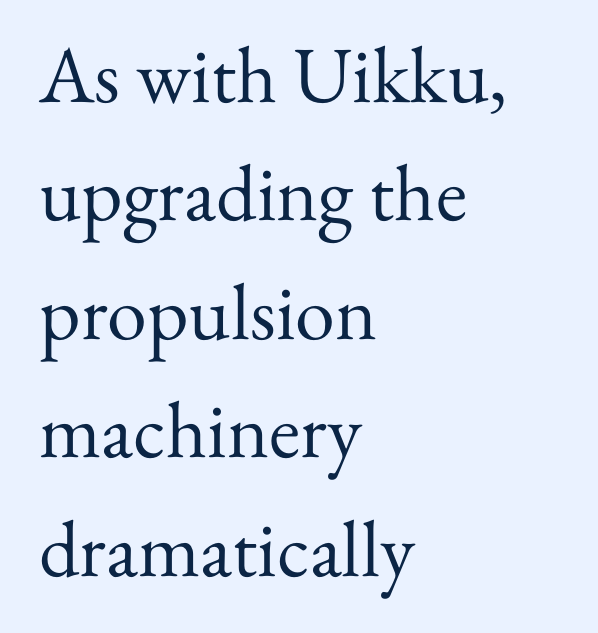
Q: Is the text bold? A: No.
Q: Is the text italic (slanted)? A: No, it is upright.
Q: Is the typeface a serif or a sans-serif typeface? A: Serif.
Q: Is the text underlined? A: No.
Q: How is the paragraph aligned? A: Left-aligned.
Q: Is the spacing between letters normal or unusually wide? A: Normal.
Q: Is the spacing between lines tight, normal or loose? A: Normal.
Q: Width (condensed, normal, or wide)? A: Normal.
Q: Stroke contrast? A: Medium.
Q: x-height? A: Small.
Q: Monospaced? A: No.
